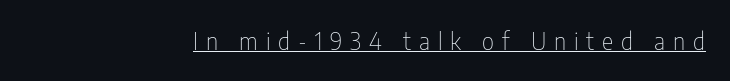
The image shows 24 px text type, upright; set unusually wide letter spacing (+0.33 em), underlined.
